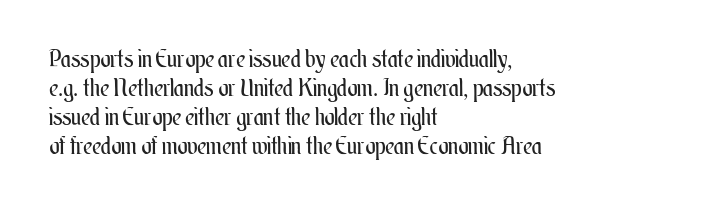
{"italic": "no", "bold": "no", "underline": "no", "align": "left", "line_spacing_ratio": 1.21, "letter_spacing": "normal", "letter_spacing_em": 0.0, "glyph_px": 24}
